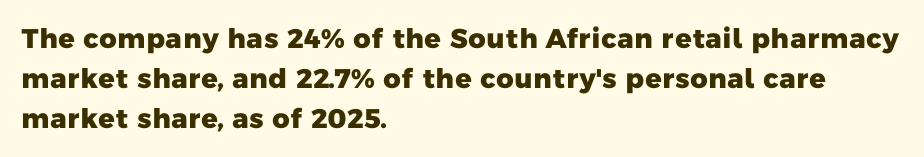
Glyph-to-glyph distance matches everyday printed text. These lines are set flush left with a ragged right edge. Words float on clear page, feet unadorned. Strokes here are thick enough to call this a true bold. The rows are spaced the way most documents space them.
